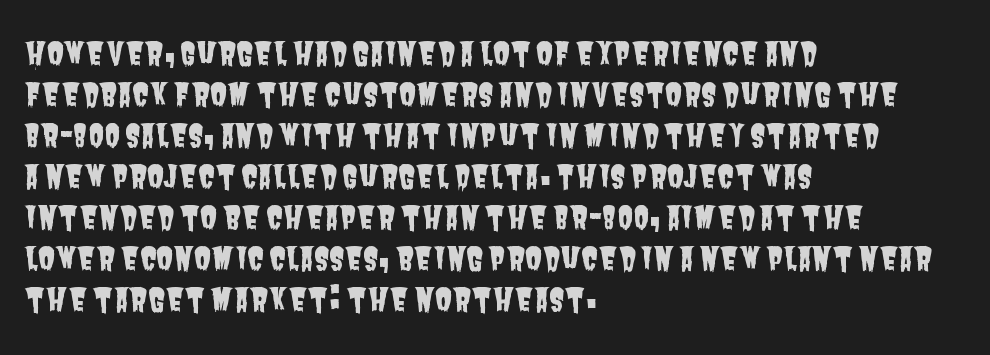
{"serif": "no", "width": "condensed", "stroke_contrast": "low", "x_height": "large", "monospaced": "no", "underline": "no", "align": "left", "line_spacing": "normal", "line_spacing_ratio": 1.32, "letter_spacing": "normal", "letter_spacing_em": 0.0, "glyph_px": 31}
